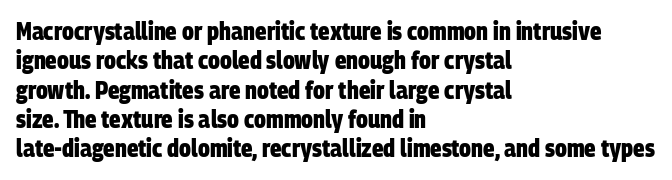
The image shows 24 px bold type; set left-aligned, line spacing 1.22x, normal letter spacing, not underlined.
